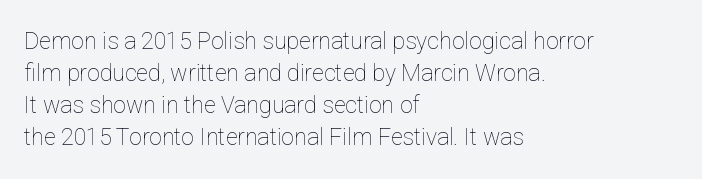
The image shows 23 px text type, upright; set left-aligned, normal line spacing (1.39x), normal letter spacing, not underlined.
